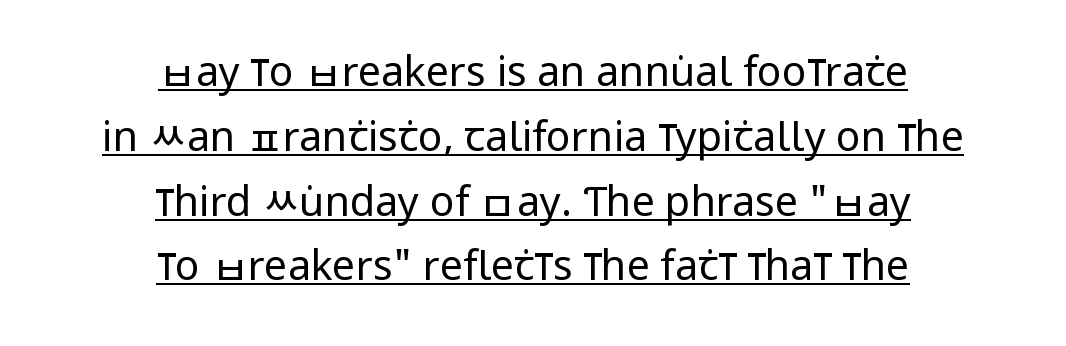
Q: Is the text bold? A: No.
Q: Is the text italic (slanted)? A: No, it is upright.
Q: Is the typeface a serif or a sans-serif typeface? A: Sans-serif.
Q: Is the text underlined? A: Yes.
Q: How is the paragraph aligned? A: Centered.
Q: Is the spacing between letters normal or unusually wide? A: Normal.
Q: Is the spacing between lines tight, normal or loose? A: Normal.
Q: Width (condensed, normal, or wide)? A: Condensed.
Q: Stroke contrast? A: Low.
Q: x-height? A: Large.
Q: Monospaced? A: No.
